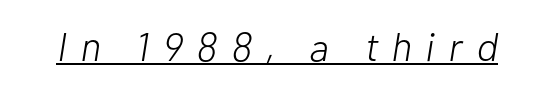
{"italic": "yes", "lean": "right", "slant_degrees": 10, "bold": "no", "weight": "light", "width": "normal", "stroke_contrast": "low", "x_height": "medium", "monospaced": "no", "underline": "yes", "letter_spacing": "wide", "letter_spacing_em": 0.35, "glyph_px": 40}
